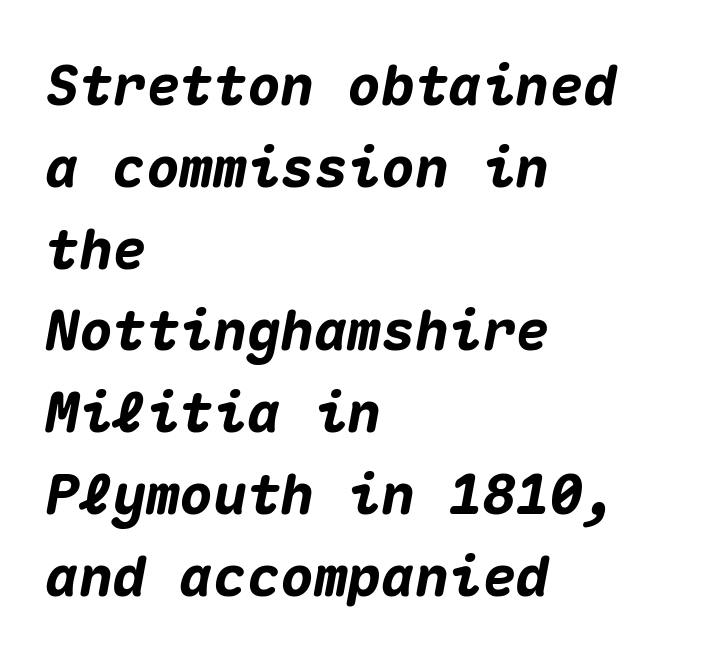
The image shows 56 px heavy type, italic (leaning right), monospaced; set left-aligned, normal line spacing (1.46x), normal letter spacing, not underlined; medium stroke contrast and a medium x-height.
